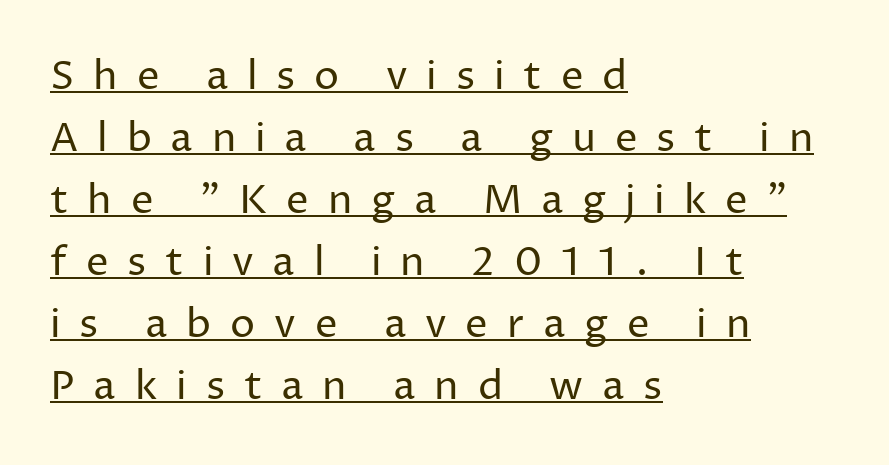
The image shows 40 px regular-weight sans-serif type, upright; set left-aligned, normal line spacing (1.55x), unusually wide letter spacing (+0.47 em), underlined; low stroke contrast and a medium x-height.
